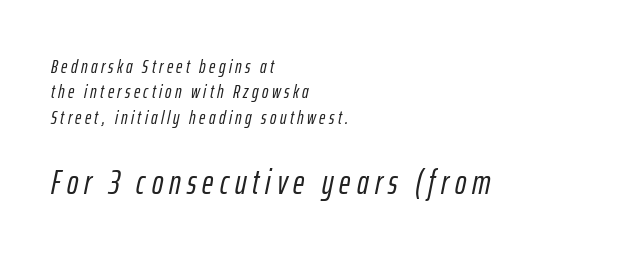
{"italic": "yes", "lean": "right", "slant_degrees": 12, "width": "condensed", "stroke_contrast": "low", "x_height": "medium", "monospaced": "no", "underline": "no", "align": "left", "line_spacing": "normal", "line_spacing_ratio": 1.34, "larger_block": "second", "size_ratio": 1.79, "glyph_px": 34}
